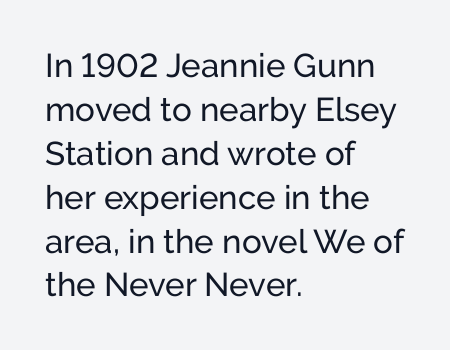
The image shows 33 px sans-serif type, upright; set left-aligned, normal line spacing (1.33x), normal letter spacing, not underlined; low stroke contrast and a medium x-height.
